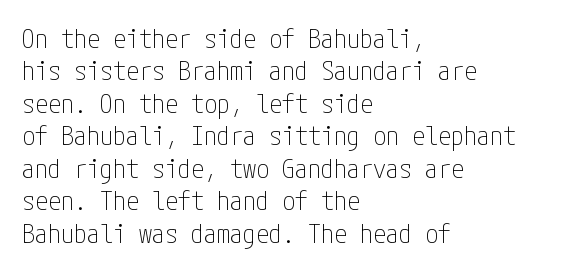
{"italic": "no", "bold": "no", "underline": "no", "align": "left", "line_spacing": "normal", "line_spacing_ratio": 1.25, "letter_spacing": "normal", "letter_spacing_em": 0.0, "glyph_px": 26}
